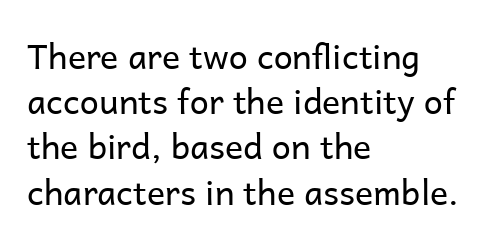
Q: Is the text bold? A: No.
Q: Is the text italic (slanted)? A: No, it is upright.
Q: Is the typeface a serif or a sans-serif typeface? A: Sans-serif.
Q: Is the text underlined? A: No.
Q: How is the paragraph aligned? A: Left-aligned.
Q: Is the spacing between letters normal or unusually wide? A: Normal.
Q: Is the spacing between lines tight, normal or loose? A: Normal.
Q: Width (condensed, normal, or wide)? A: Normal.
Q: Stroke contrast? A: Low.
Q: x-height? A: Medium.
Q: Monospaced? A: No.
